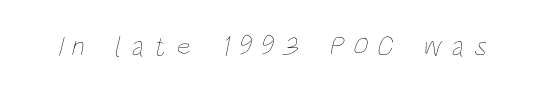
The image shows 28 px thin, condensed type; set unusually wide letter spacing (+0.33 em), not underlined; low stroke contrast and a large x-height.
